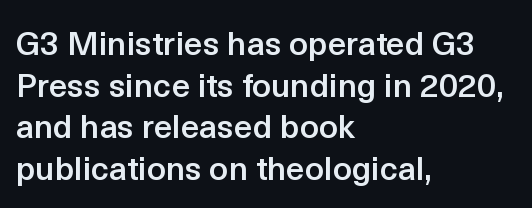
Italic: no, the glyphs are upright roman. Each letter keeps its own natural width here, so spacing adapts to shape. The setting favours the left margin, as ordinary paragraphs usually do. This sample uses a sans-serif face. Glance below the letters and you will spot only blank space.
